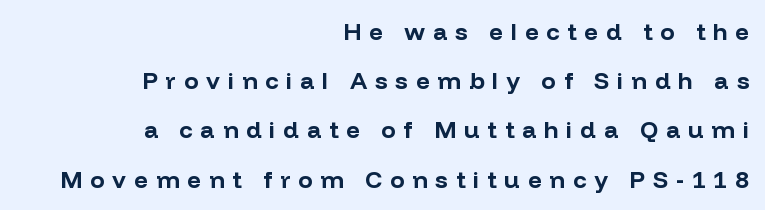
Q: Is the text bold? A: Yes.
Q: Is the text italic (slanted)? A: No, it is upright.
Q: Is the text underlined? A: No.
Q: How is the paragraph aligned? A: Right-aligned.
Q: Is the spacing between letters normal or unusually wide? A: Unusually wide.
Q: Is the spacing between lines tight, normal or loose? A: Loose.
